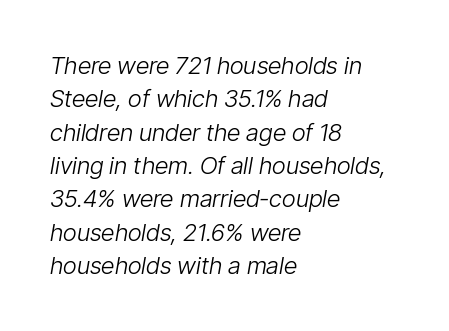
The image shows 24 px text type, italic (leaning right); set left-aligned, normal line spacing (1.39x), normal letter spacing, not underlined.
